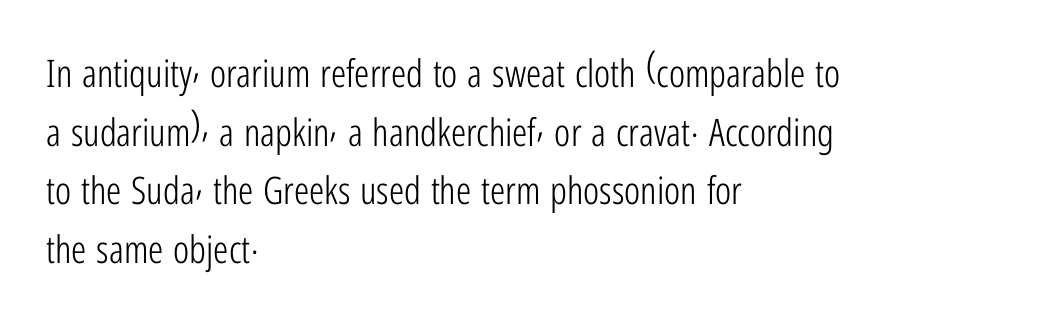
The image shows 38 px light, condensed sans-serif type, upright; set left-aligned, normal line spacing (1.54x), normal letter spacing, not underlined; low stroke contrast and a medium x-height.
